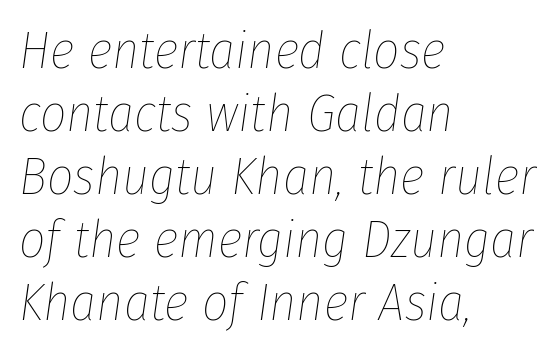
The image shows 52 px thin, condensed type, italic (leaning right); set left-aligned, line spacing 1.21x, normal letter spacing, not underlined; low stroke contrast and a medium x-height.
